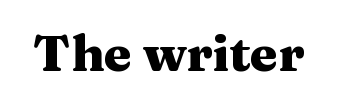
The image shows 50 px heavy, wide serif type, upright; set normal letter spacing, not underlined; medium stroke contrast and a medium x-height.
